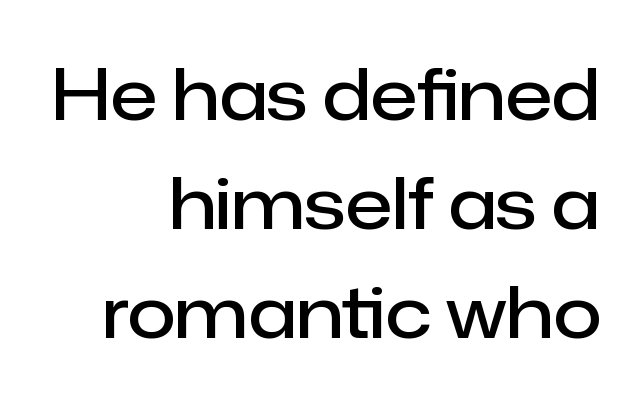
The image shows 70 px semibold sans-serif type, upright; set right-aligned, normal line spacing (1.56x), normal letter spacing, not underlined; low stroke contrast and a medium x-height.
